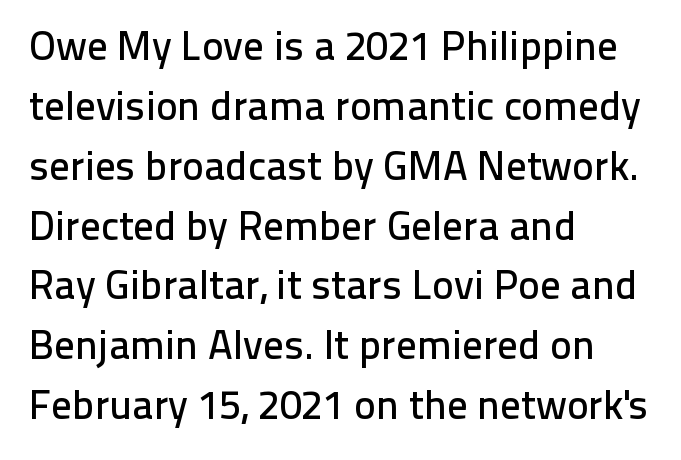
Q: Is the text italic (slanted)? A: No, it is upright.
Q: Is the typeface a serif or a sans-serif typeface? A: Sans-serif.
Q: Is the text underlined? A: No.
Q: How is the paragraph aligned? A: Left-aligned.
Q: Is the spacing between letters normal or unusually wide? A: Normal.
Q: Is the spacing between lines tight, normal or loose? A: Normal.
Q: Width (condensed, normal, or wide)? A: Normal.
Q: Stroke contrast? A: Low.
Q: x-height? A: Medium.
Q: Monospaced? A: No.
